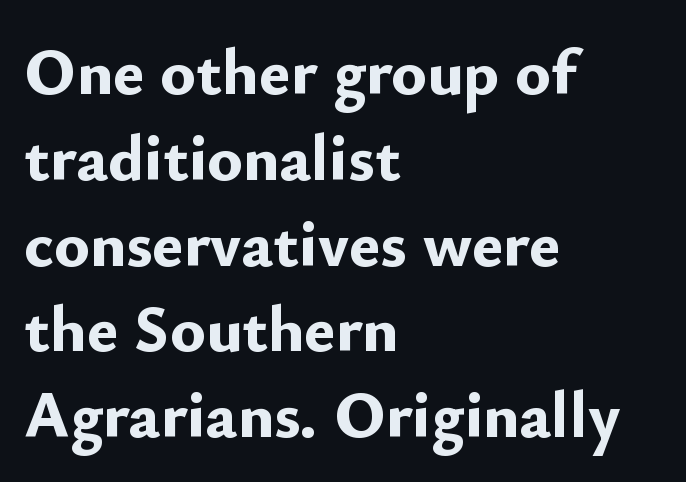
Q: Is the text bold? A: Yes.
Q: Is the text italic (slanted)? A: No, it is upright.
Q: Is the typeface a serif or a sans-serif typeface? A: Sans-serif.
Q: Is the text underlined? A: No.
Q: How is the paragraph aligned? A: Left-aligned.
Q: Is the spacing between letters normal or unusually wide? A: Normal.
Q: Is the spacing between lines tight, normal or loose? A: Normal.
Q: Width (condensed, normal, or wide)? A: Normal.
Q: Stroke contrast? A: Low.
Q: x-height? A: Small.
Q: Monospaced? A: No.
